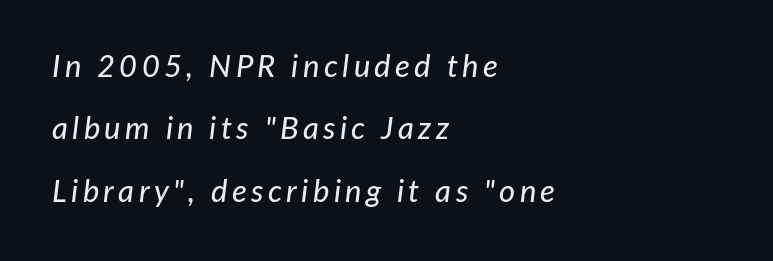
Q: Is the text italic (slanted)? A: Yes, it leans right by about 7 degrees.
Q: Is the text underlined? A: No.
Q: How is the paragraph aligned? A: Left-aligned.
Q: Is the spacing between lines tight, normal or loose? A: Loose.
Q: Width (condensed, normal, or wide)? A: Normal.
Q: Stroke contrast? A: Low.
Q: x-height? A: Medium.
Q: Monospaced? A: No.
